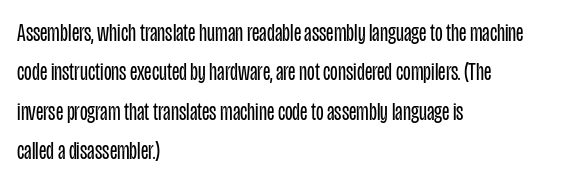
{"italic": "no", "bold": "no", "underline": "no", "align": "left", "line_spacing": "normal", "line_spacing_ratio": 1.58, "letter_spacing": "normal", "letter_spacing_em": 0.0, "glyph_px": 25}
